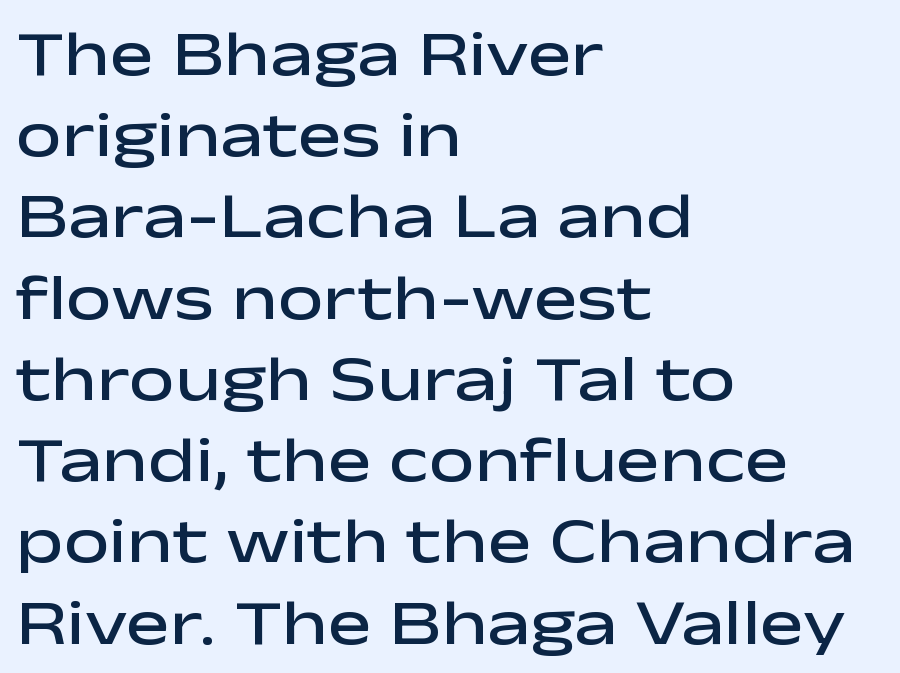
{"serif": "no", "italic": "no", "bold": "semi", "weight": "semibold", "width": "wide", "stroke_contrast": "low", "x_height": "medium", "monospaced": "no", "underline": "no", "align": "left", "line_spacing": "normal", "line_spacing_ratio": 1.25, "letter_spacing": "normal", "letter_spacing_em": 0.0, "glyph_px": 65}
